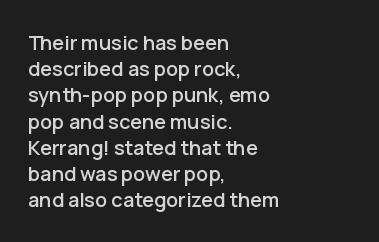
Rows of type keep a routine distance in the vertical direction. Designer's note — italics off, roman on. These lines stack with their left ends in a neat column. You could call the tracking neutral — neither tight nor loose. Each row of text sits above clean, open space.
